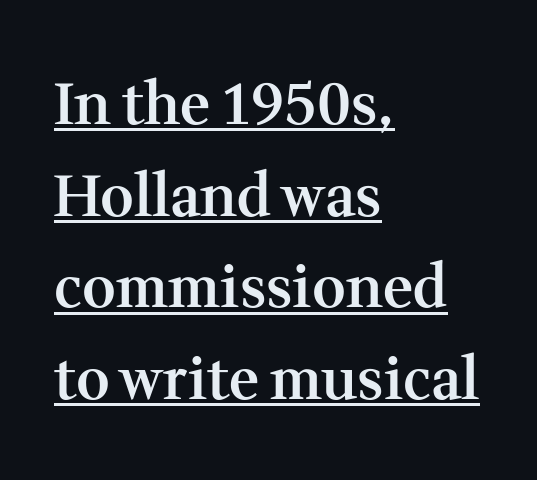
The lines in this sample share a left origin and differ only in where they stop. The rendering uses natural spacing where letterforms have individual widths. The font's upright variant was chosen for this text. These lines keep a tight, regular rhythm from letter to letter. Vertically, the passage feels balanced, rows spaced as you'd expect.
